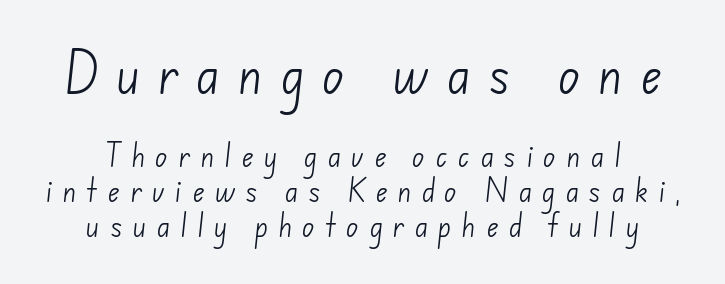
The image shows 46 px light sans-serif type; set centered, normal line spacing (1.35x), unusually wide letter spacing (+0.38 em), not underlined; the first (top) block is 1.77x larger; low stroke contrast and a small x-height.
